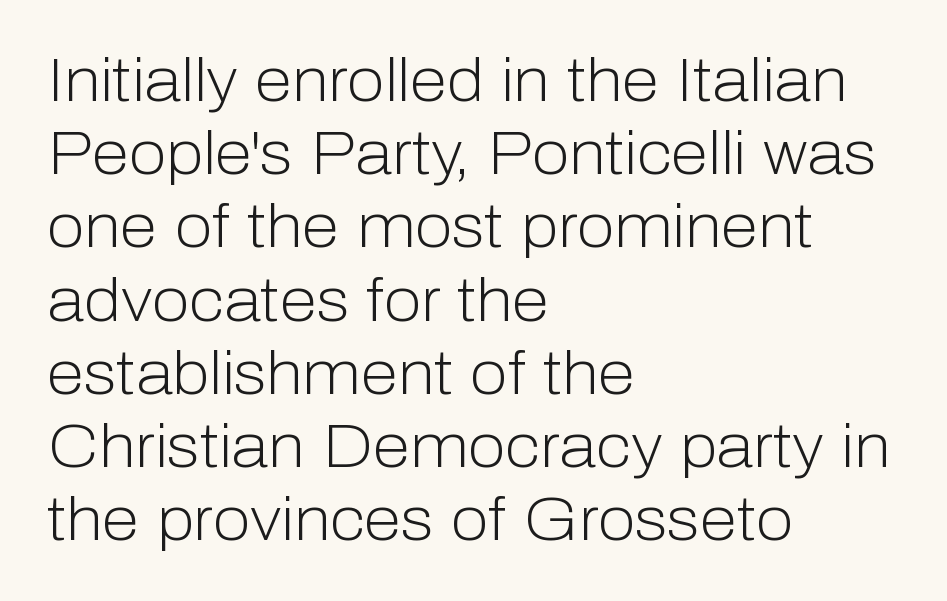
The image shows 61 px light sans-serif type, upright; set left-aligned, line spacing 1.2x, normal letter spacing, not underlined; low stroke contrast and a medium x-height.
